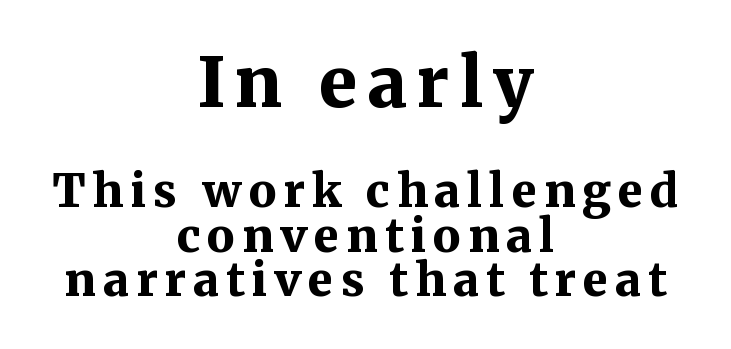
The image shows 69 px bold serif type, upright; set centered, tight line spacing (0.97x), not underlined; the first (top) block is 1.5x larger; medium stroke contrast and a medium x-height.
